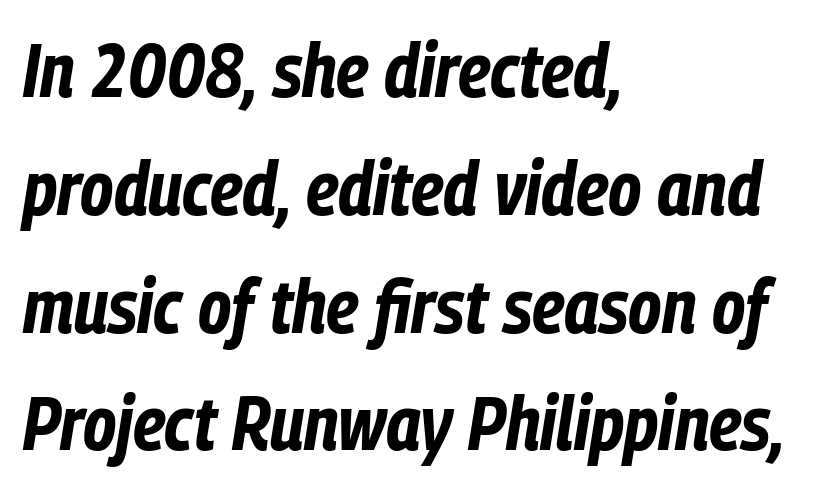
{"italic": "yes", "lean": "right", "slant_degrees": 9, "bold": "yes", "weight": "bold", "width": "condensed", "stroke_contrast": "low", "x_height": "medium", "monospaced": "no", "underline": "no", "align": "left", "line_spacing": "normal", "line_spacing_ratio": 1.55, "letter_spacing": "normal", "letter_spacing_em": 0.0, "glyph_px": 76}
